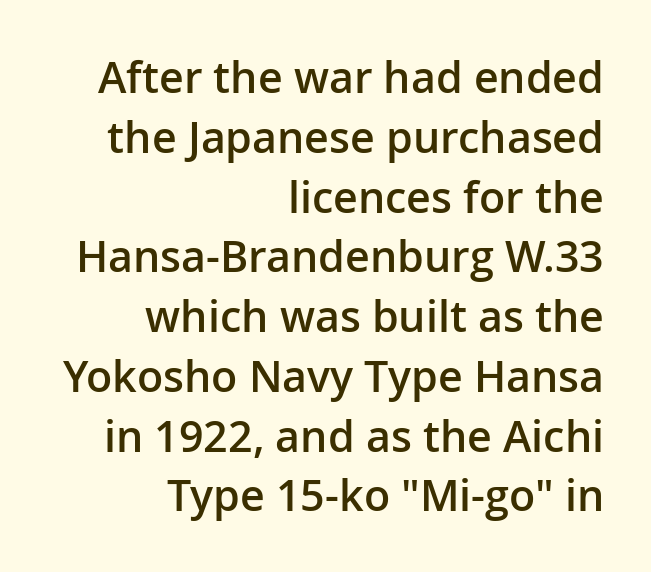
Q: Is the text bold? A: Semi-bold.
Q: Is the text italic (slanted)? A: No, it is upright.
Q: Is the typeface a serif or a sans-serif typeface? A: Sans-serif.
Q: Is the text underlined? A: No.
Q: How is the paragraph aligned? A: Right-aligned.
Q: Is the spacing between letters normal or unusually wide? A: Normal.
Q: Is the spacing between lines tight, normal or loose? A: Normal.
Q: Width (condensed, normal, or wide)? A: Normal.
Q: Stroke contrast? A: Low.
Q: x-height? A: Medium.
Q: Monospaced? A: No.
